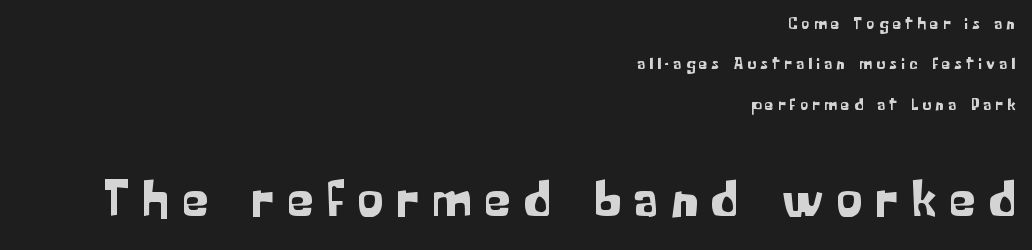
Q: Is the text italic (slanted)? A: No, it is upright.
Q: Is the typeface a serif or a sans-serif typeface? A: Sans-serif.
Q: Is the text underlined? A: No.
Q: How is the paragraph aligned? A: Right-aligned.
Q: Is the spacing between letters normal or unusually wide? A: Unusually wide.
Q: Is the spacing between lines tight, normal or loose? A: Loose.
Q: Which block of text is set in a larger size, the first (top) or the second (bottom)? A: The second (bottom) one.
Q: Width (condensed, normal, or wide)? A: Normal.
Q: Stroke contrast? A: Low.
Q: x-height? A: Medium.
Q: Monospaced? A: No.
